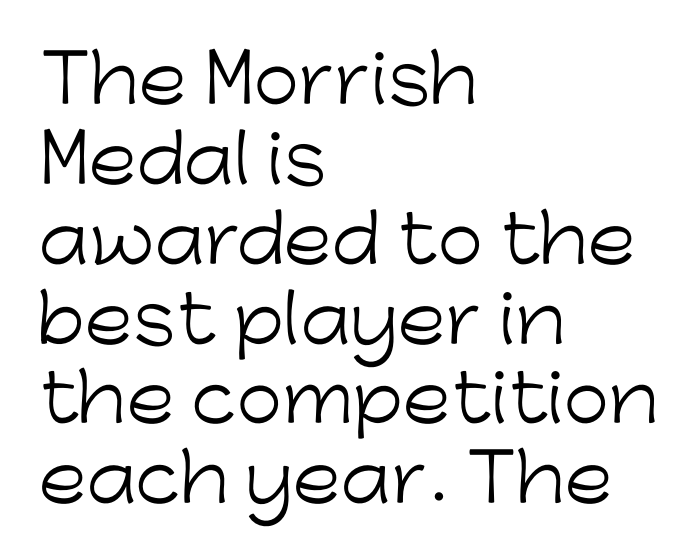
Q: Is the text bold? A: No.
Q: Is the text italic (slanted)? A: No, it is upright.
Q: Is the typeface a serif or a sans-serif typeface? A: Sans-serif.
Q: Is the text underlined? A: No.
Q: How is the paragraph aligned? A: Left-aligned.
Q: Is the spacing between letters normal or unusually wide? A: Normal.
Q: Width (condensed, normal, or wide)? A: Normal.
Q: Stroke contrast? A: Low.
Q: x-height? A: Medium.
Q: Monospaced? A: No.
